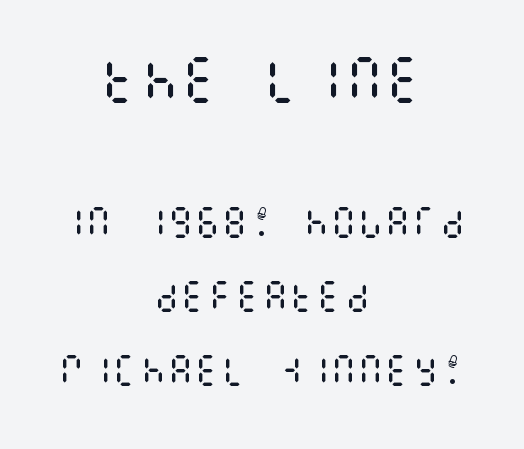
Q: Is the text bold? A: No.
Q: Is the text italic (slanted)? A: No, it is upright.
Q: Is the text underlined? A: No.
Q: How is the paragraph aligned? A: Centered.
Q: Is the spacing between letters normal or unusually wide? A: Normal.
Q: Is the spacing between lines tight, normal or loose? A: Loose.
Q: Which block of text is set in a larger size, the first (top) or the second (bottom)? A: The first (top) one.
Q: Width (condensed, normal, or wide)? A: Condensed.
Q: Stroke contrast? A: Medium.
Q: x-height? A: Large.
